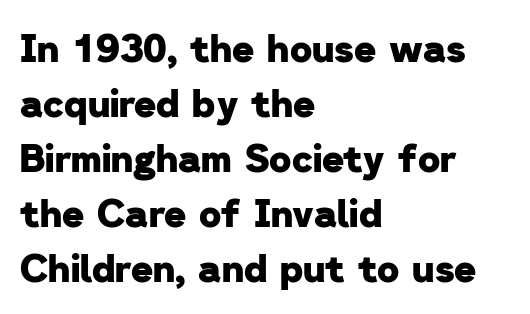
The image shows 38 px heavy sans-serif type; set left-aligned, normal line spacing (1.45x), normal letter spacing, not underlined; low stroke contrast and a medium x-height.
